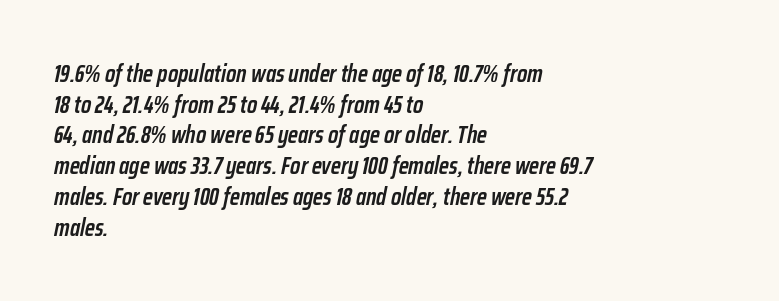
The image shows 24 px text type, italic (leaning right); set left-aligned, normal line spacing (1.28x), normal letter spacing, not underlined.
